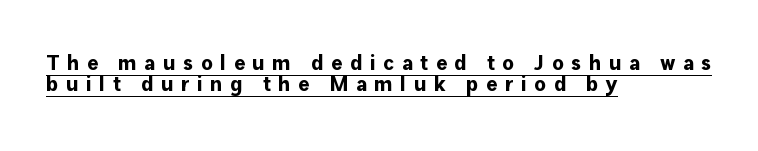
The image shows 21 px bold type, upright; set left-aligned, tight line spacing (1.02x), unusually wide letter spacing (+0.36 em), underlined.
